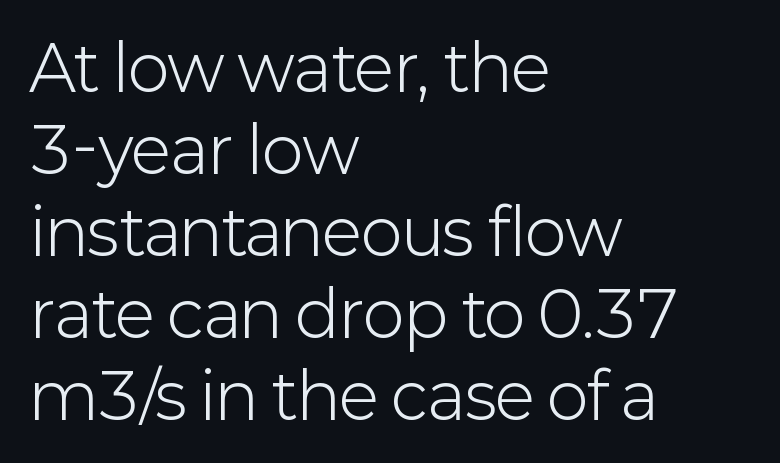
Q: Is the text bold? A: No.
Q: Is the text italic (slanted)? A: No, it is upright.
Q: Is the typeface a serif or a sans-serif typeface? A: Sans-serif.
Q: Is the text underlined? A: No.
Q: How is the paragraph aligned? A: Left-aligned.
Q: Is the spacing between letters normal or unusually wide? A: Normal.
Q: Is the spacing between lines tight, normal or loose? A: Normal.
Q: Width (condensed, normal, or wide)? A: Normal.
Q: Stroke contrast? A: Low.
Q: x-height? A: Medium.
Q: Monospaced? A: No.
